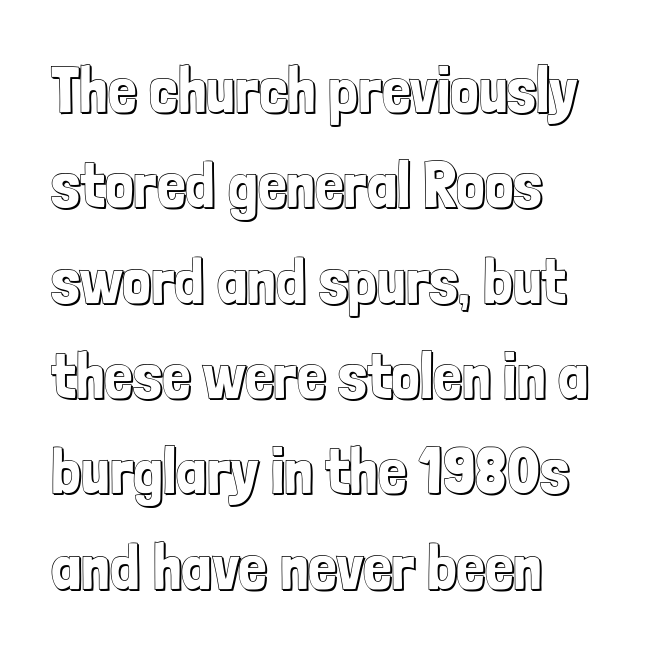
The image shows 64 px condensed type, upright; set left-aligned, normal line spacing (1.49x), normal letter spacing, not underlined; a medium x-height.
